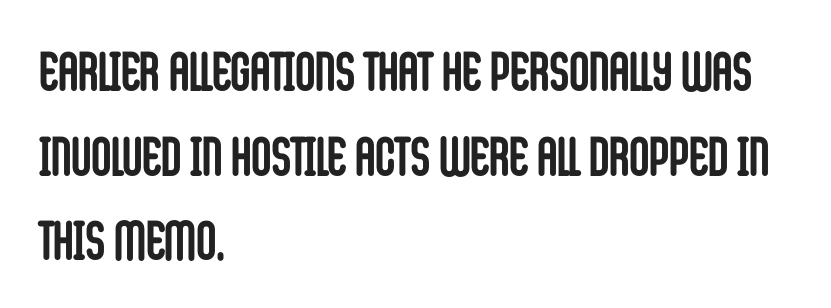
{"serif": "no", "italic": "no", "bold": "yes", "weight": "semibold", "width": "condensed", "stroke_contrast": "low", "x_height": "large", "monospaced": "no", "underline": "no", "align": "left", "line_spacing": "normal", "line_spacing_ratio": 1.54, "letter_spacing": "normal", "letter_spacing_em": 0.0, "glyph_px": 55}
